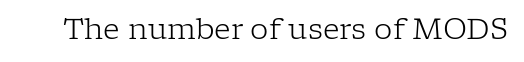
The image shows 29 px light serif type, upright; set normal letter spacing, not underlined; low stroke contrast and a medium x-height.
